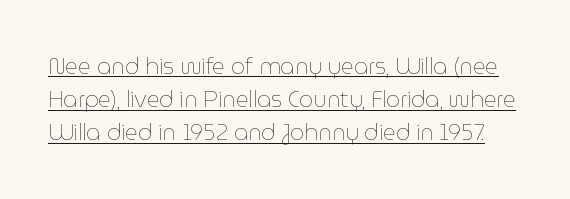
The image shows 22 px text type, upright; set normal line spacing (1.51x), normal letter spacing, underlined.
